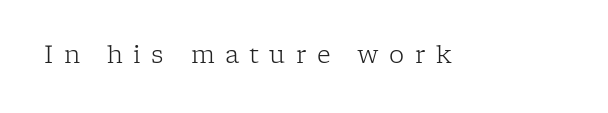
The image shows 24 px text type, upright; set unusually wide letter spacing (+0.43 em), not underlined.
